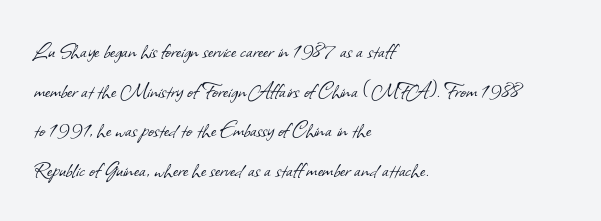
Short and long lines alike share a common starting point at left. Letters have the restrained weight of plain body copy at most. The passage shown stacks its lines at a standard gap. Default kerning and tracking; the words read as compact shapes. Any mark beneath the type? The region is blank.
